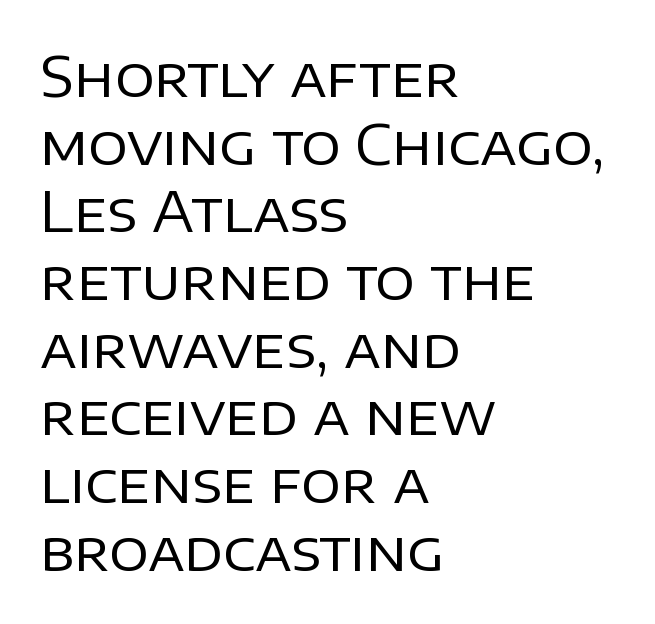
Each letter keeps its own natural width here, so spacing adapts to shape. The string is rendered with underlining switched off. Is this a heavy cut? Hardly; it is regular or lighter. If you drew a line through each stem, it would be perfectly vertical. This rendering uses left alignment, leaving the right contour irregular. The passage shown has conventional tracking throughout.
